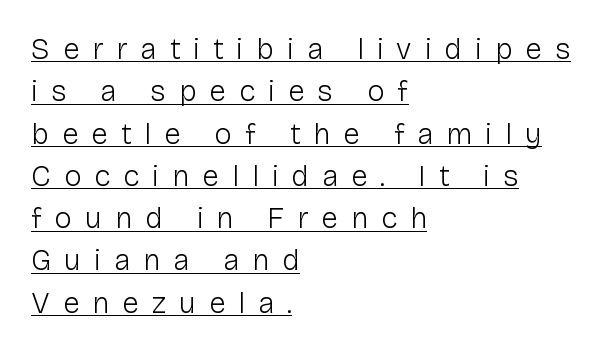
{"serif": "no", "italic": "no", "bold": "no", "weight": "light", "width": "normal", "stroke_contrast": "low", "x_height": "medium", "monospaced": "no", "underline": "yes", "align": "left", "line_spacing": "normal", "line_spacing_ratio": 1.41, "letter_spacing": "wide", "letter_spacing_em": 0.43, "glyph_px": 30}
